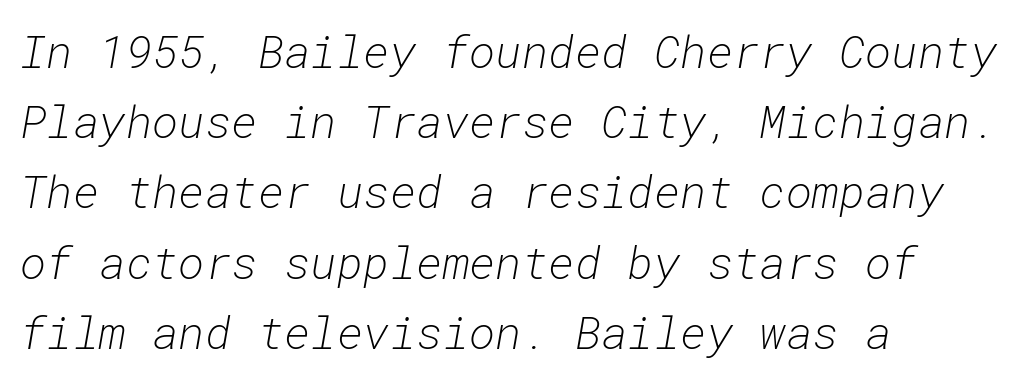
{"italic": "yes", "lean": "right", "slant_degrees": 10, "bold": "no", "weight": "light", "width": "normal", "stroke_contrast": "low", "x_height": "medium", "monospaced": "yes", "underline": "no", "align": "left", "line_spacing": "normal", "line_spacing_ratio": 1.56, "letter_spacing": "normal", "letter_spacing_em": 0.0, "glyph_px": 45}
